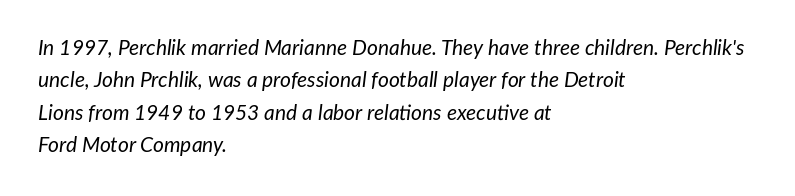
Is the block centered? No — it sits flush against the left margin. The designer left line spacing at the default. Check the space under the baseline: it is left empty. Nothing unusual about the tracking: characters are spaced as the font intends. Tall strokes in this sample are angled rather than plumb. Stem width sits at or under what a default text font uses.
